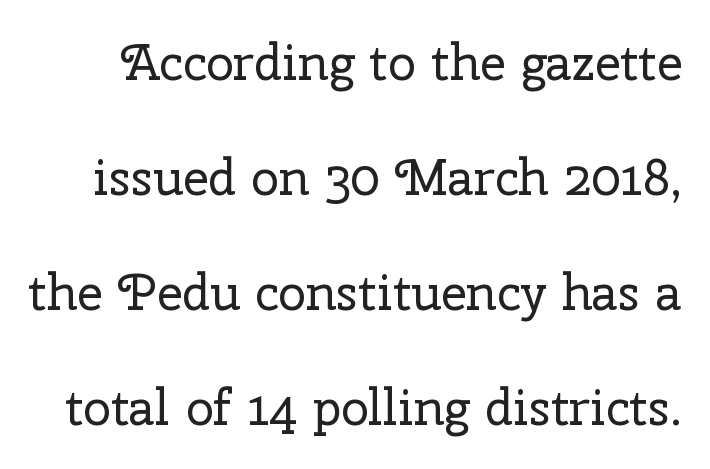
In terms of letterspacing, this is plain default setting. Type without underlining. What kind of face is this? One with serifs. It's the straight-up-and-down kind of type. Here the designer chose a conventional face with non-uniform glyph widths.
